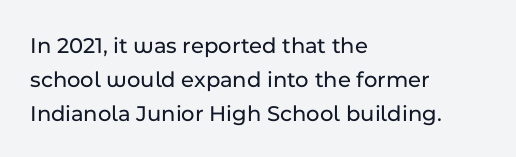
Q: Is the text italic (slanted)? A: No, it is upright.
Q: Is the text underlined? A: No.
Q: How is the paragraph aligned? A: Left-aligned.
Q: Is the spacing between letters normal or unusually wide? A: Normal.
Q: Is the spacing between lines tight, normal or loose? A: Normal.
